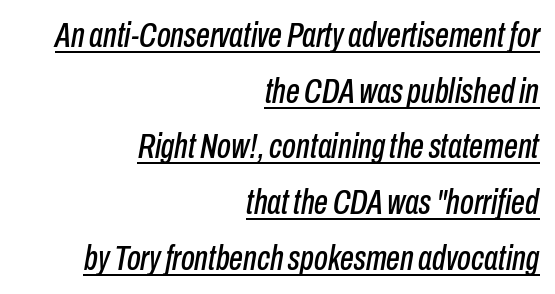
Every row of glyphs terminates at an identical x-position on the right. Honestly, the underline is the first thing you notice here. The typography opts for an oblique posture over an upright one. Honestly, the letter spacing is just normal — you wouldn't notice it. Varying glyph widths throughout — classic text-font behaviour.
